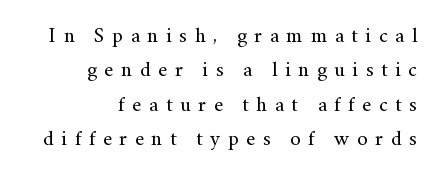
Is the block centered? No — it sits flush against the right margin. The type sits square on the baseline with zero lean. Spacing between characters has been opened up far beyond the box default. Line spacing here is normal. Weight class: somewhere from thin through regular.
